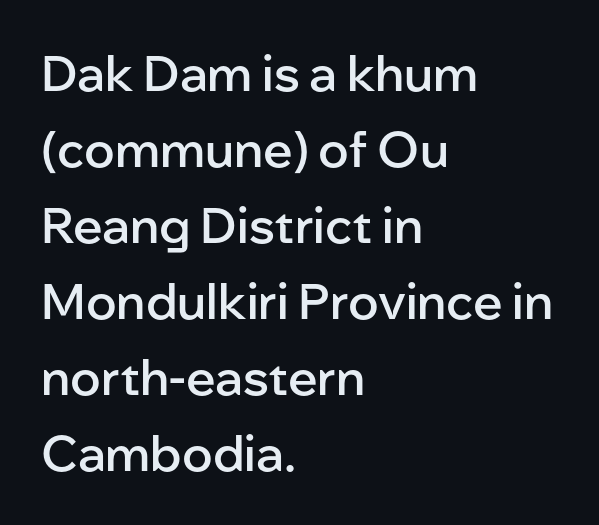
The image shows 49 px semibold sans-serif type, upright; set left-aligned, normal line spacing (1.55x), normal letter spacing, not underlined; low stroke contrast and a medium x-height.
